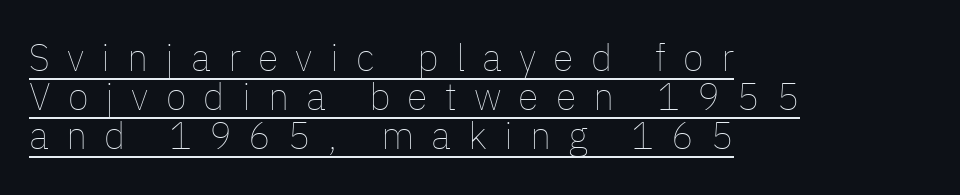
The image shows 38 px thin type, upright; set left-aligned, tight line spacing (1.03x), unusually wide letter spacing (+0.45 em), underlined; low stroke contrast and a medium x-height.
